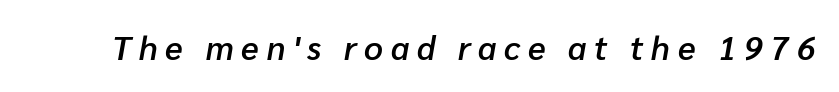
{"italic": "yes", "lean": "right", "slant_degrees": 10, "bold": "semi", "weight": "semibold", "width": "normal", "stroke_contrast": "low", "x_height": "medium", "monospaced": "no", "underline": "no", "letter_spacing": "wide", "letter_spacing_em": 0.23, "glyph_px": 33}
